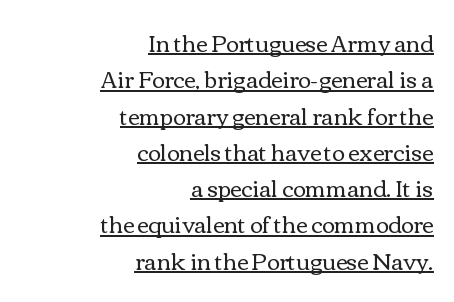
Q: Is the text bold? A: No.
Q: Is the text italic (slanted)? A: No, it is upright.
Q: Is the text underlined? A: Yes.
Q: How is the paragraph aligned? A: Right-aligned.
Q: Is the spacing between letters normal or unusually wide? A: Normal.
Q: Is the spacing between lines tight, normal or loose? A: Normal.
